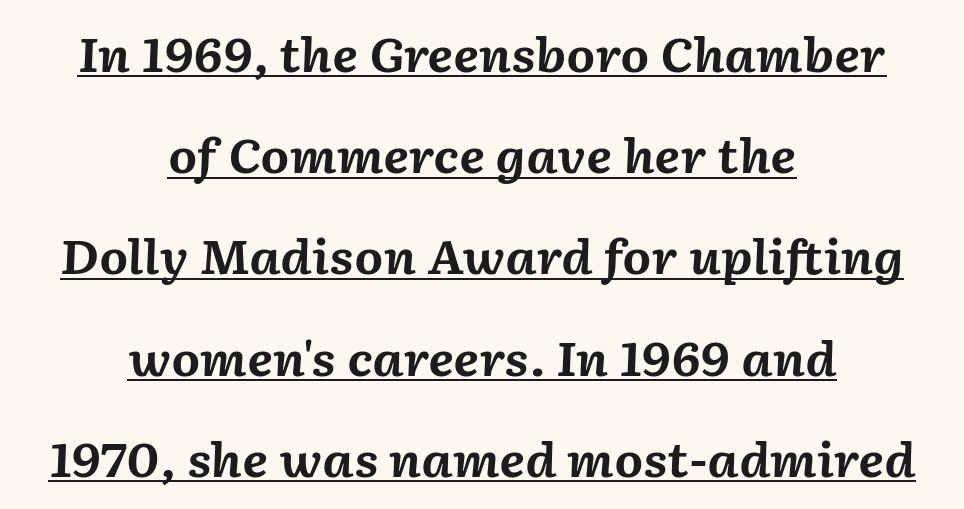
{"italic": "yes", "lean": "right", "slant_degrees": 2, "bold": "yes", "weight": "bold", "width": "normal", "stroke_contrast": "medium", "x_height": "medium", "monospaced": "no", "underline": "yes", "align": "center", "line_spacing": "loose", "line_spacing_ratio": 2.2, "letter_spacing": "normal", "letter_spacing_em": 0.0, "glyph_px": 46}
